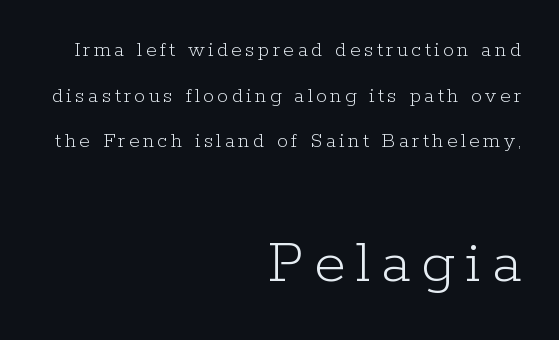
Letters rest on an invisible, unmarked baseline. The lettering stays uniformly vertical, giving the passage a roman look. A serif font was chosen for this passage. Think of a printed novel: that variable character pitch is what you see here. Horizontal bands of white between lines are thick stripes. Is the stroke heavy? The answer is a plain regular-or-lighter.
